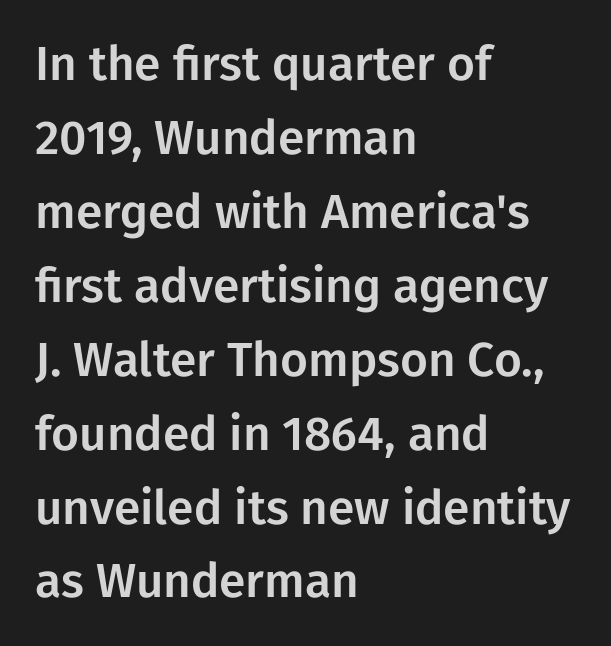
Tracking value appears to be zero — textbook default spacing. The face used here is proportionally spaced, like ordinary book or web type. The text block is weighted toward the left margin, trailing off unevenly rightward. How would I describe the line gaps? Plain and ordinary.
